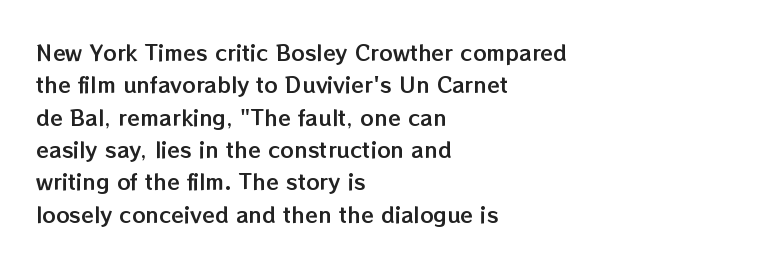
{"italic": "no", "underline": "no", "align": "left", "line_spacing": "normal", "line_spacing_ratio": 1.54, "letter_spacing": "normal", "letter_spacing_em": 0.0, "glyph_px": 21}
